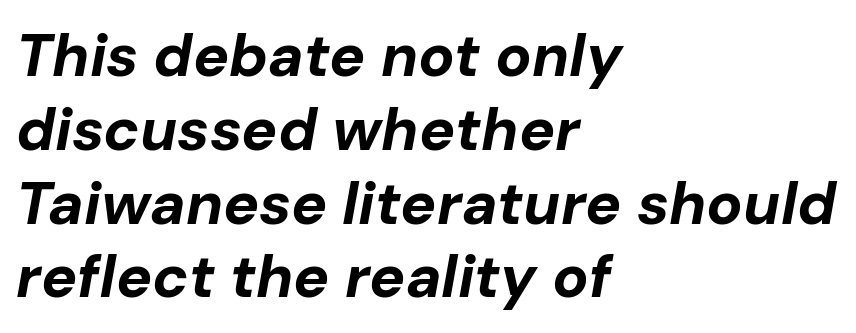
The image shows 60 px bold type, italic (leaning right); set left-aligned, line spacing 1.23x, normal letter spacing, not underlined; low stroke contrast and a medium x-height.
